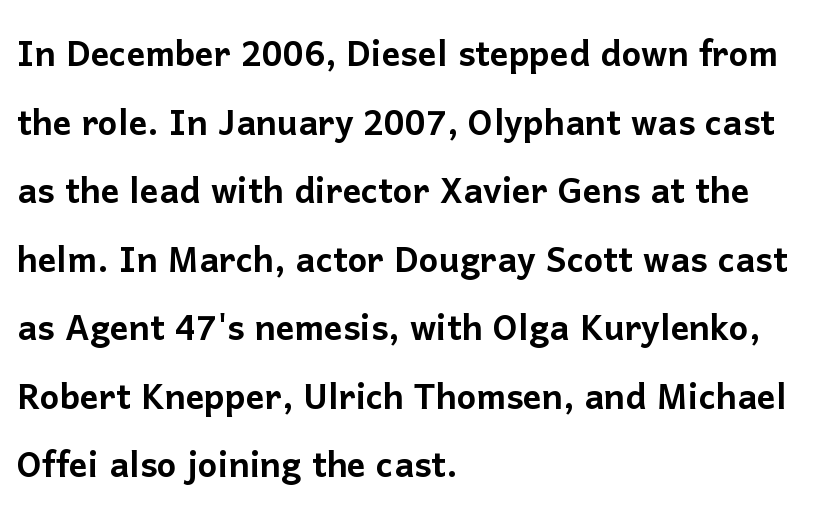
The image shows 46 px sans-serif type, upright; set left-aligned, normal line spacing (1.49x), normal letter spacing, not underlined; low stroke contrast and a medium x-height.
